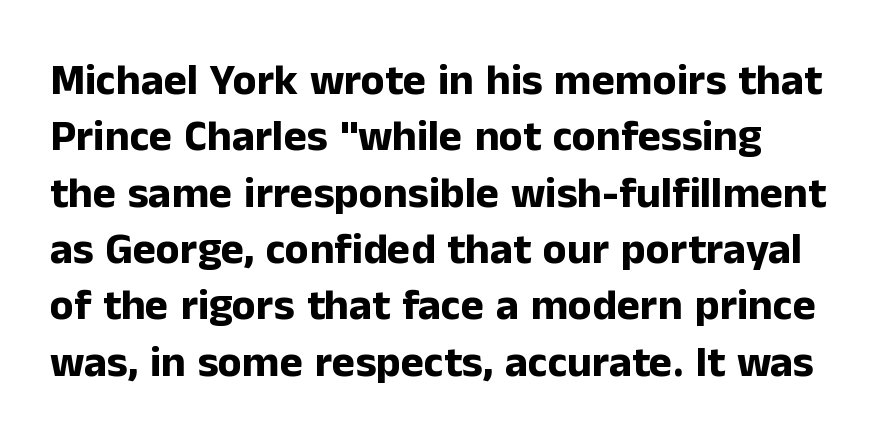
The glyphs in this specimen are sans serif. Do the characters align in a grid? No, the font is proportional. If you measured baseline to baseline, you'd find a middling distance. The specimen omits any rule beneath the text block's lines. Look at the stroke-to-counter ratio: heavy, a bold.
